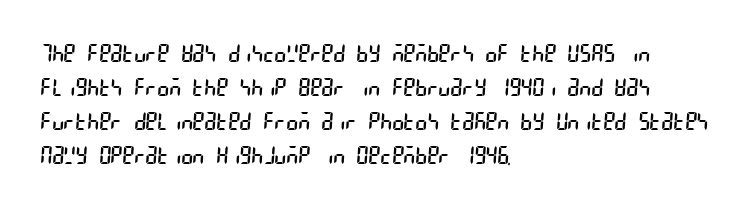
Q: Is the text bold? A: No.
Q: Is the text underlined? A: No.
Q: How is the paragraph aligned? A: Left-aligned.
Q: Is the spacing between letters normal or unusually wide? A: Normal.
Q: Is the spacing between lines tight, normal or loose? A: Normal.
